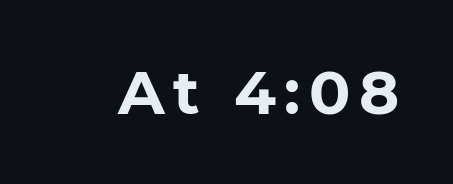
This sample has the flowing, uneven cadence of proportional lettering. Nobody drew a line under any word here. Stroke thickness is high; the sample reads as a true bold. Classification — sans serif.
